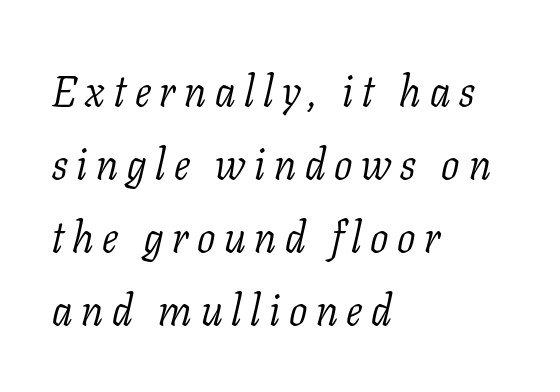
Q: Is the text bold? A: No.
Q: Is the text italic (slanted)? A: Yes, it leans right by about 11 degrees.
Q: Is the typeface a serif or a sans-serif typeface? A: Serif.
Q: Is the text underlined? A: No.
Q: How is the paragraph aligned? A: Left-aligned.
Q: Is the spacing between letters normal or unusually wide? A: Unusually wide.
Q: Is the spacing between lines tight, normal or loose? A: Normal.
Q: Width (condensed, normal, or wide)? A: Normal.
Q: Stroke contrast? A: Low.
Q: x-height? A: Medium.
Q: Monospaced? A: No.
